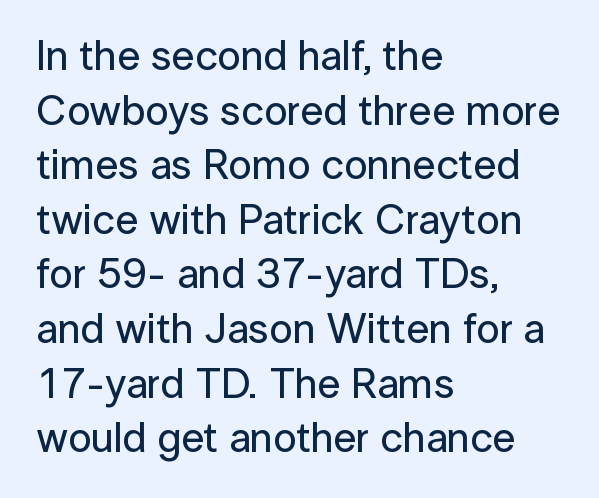
The words here are not underlined. Varying glyph widths throughout — classic text-font behaviour. Serifs: no, the terminals of the letterforms are clean. The lines sit at an ordinary, default distance from one another. Each line starts at the same left margin while the right side varies.
